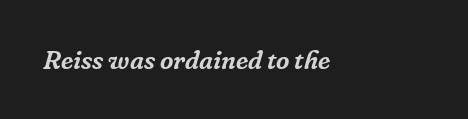
Italic? Definitely — the glyphs are oblique. The letters sit at their default tracking, neither squeezed nor spread. The zone under the glyphs is completely vacant.
